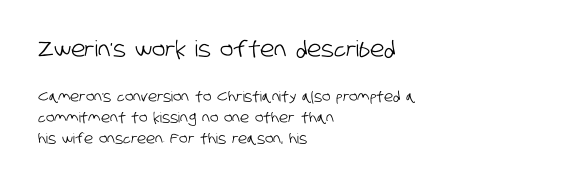
What stands out about the letter spacing? Nothing — it is the standard amount. Quick note: underline off. This sample is left-justified, so line endings fall wherever the words run out. The lines sit at an ordinary, default distance from one another. Does the bottom block carry the larger type? No, the top block does.
